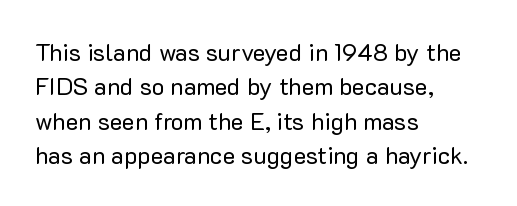
Q: Is the text bold? A: No.
Q: Is the text italic (slanted)? A: No, it is upright.
Q: Is the text underlined? A: No.
Q: How is the paragraph aligned? A: Left-aligned.
Q: Is the spacing between letters normal or unusually wide? A: Normal.
Q: Is the spacing between lines tight, normal or loose? A: Normal.
